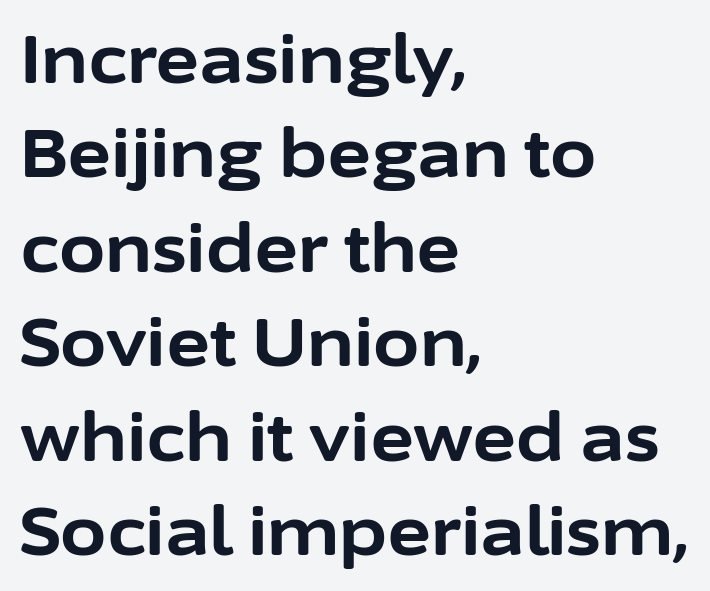
The image shows 67 px bold sans-serif type, upright; set left-aligned, normal line spacing (1.41x), normal letter spacing, not underlined; low stroke contrast and a medium x-height.
